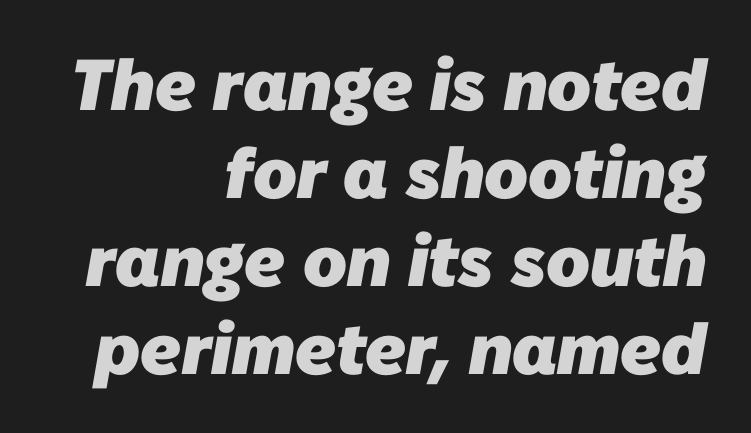
Q: Is the text bold? A: Yes.
Q: Is the typeface a serif or a sans-serif typeface? A: Sans-serif.
Q: Is the text underlined? A: No.
Q: How is the paragraph aligned? A: Right-aligned.
Q: Is the spacing between letters normal or unusually wide? A: Normal.
Q: Width (condensed, normal, or wide)? A: Normal.
Q: Stroke contrast? A: Low.
Q: x-height? A: Medium.
Q: Monospaced? A: No.
